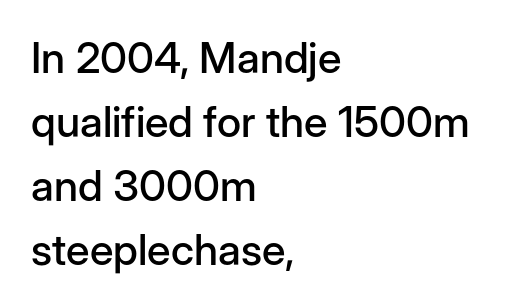
The image shows 43 px sans-serif type, upright; set left-aligned, normal line spacing (1.49x), normal letter spacing, not underlined; low stroke contrast and a medium x-height.
